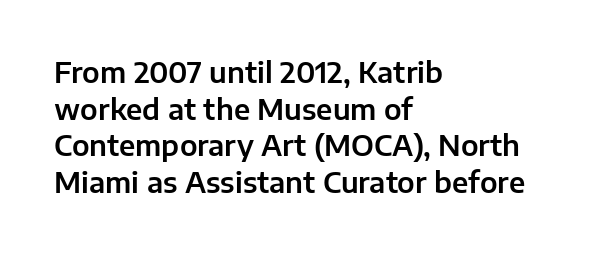
The image shows 28 px sans-serif type, upright; set left-aligned, normal line spacing (1.31x), normal letter spacing, not underlined; low stroke contrast and a medium x-height.
